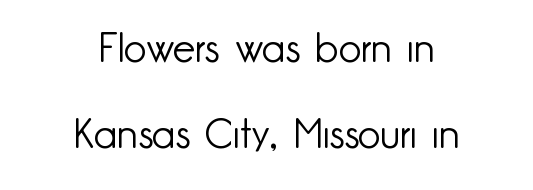
This rendering features lettering with no underline. Posture: straight, roman, zero tilt. Is the block centered? Yes — each line is placed symmetrically about the middle. Students, observe: this is what heavily led, spacious text looks like. Is the stroke heavy? The answer is a plain regular-or-lighter.
